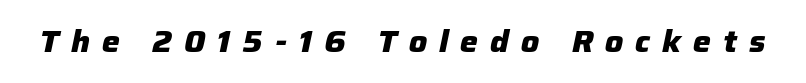
Q: Is the text bold? A: Yes.
Q: Is the text italic (slanted)? A: Yes, it leans right by about 12 degrees.
Q: Is the text underlined? A: No.
Q: Is the spacing between letters normal or unusually wide? A: Unusually wide.
Q: Width (condensed, normal, or wide)? A: Normal.
Q: Stroke contrast? A: Low.
Q: x-height? A: Medium.
Q: Monospaced? A: No.
